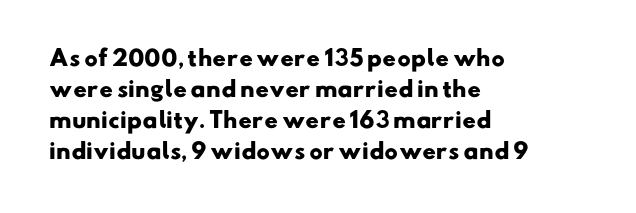
{"bold": "yes", "underline": "no", "align": "left", "line_spacing": "normal", "line_spacing_ratio": 1.47, "letter_spacing": "normal", "letter_spacing_em": 0.0, "glyph_px": 21}
